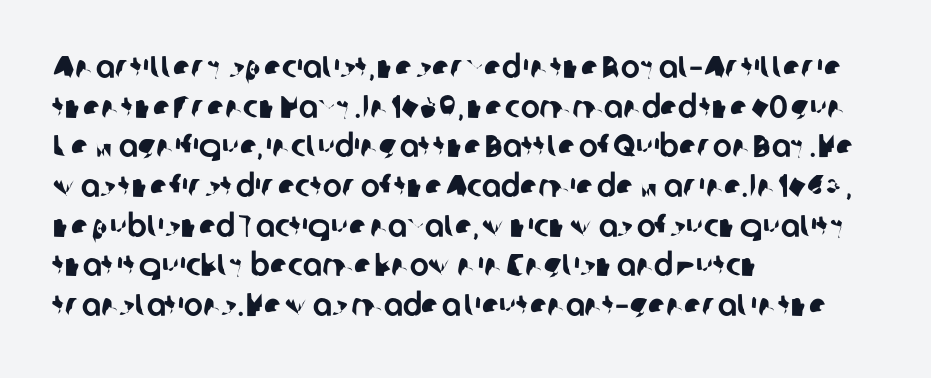
The image shows 32 px sans-serif type; set left-aligned, line spacing 1.24x, normal letter spacing, not underlined; low stroke contrast and a medium x-height.
